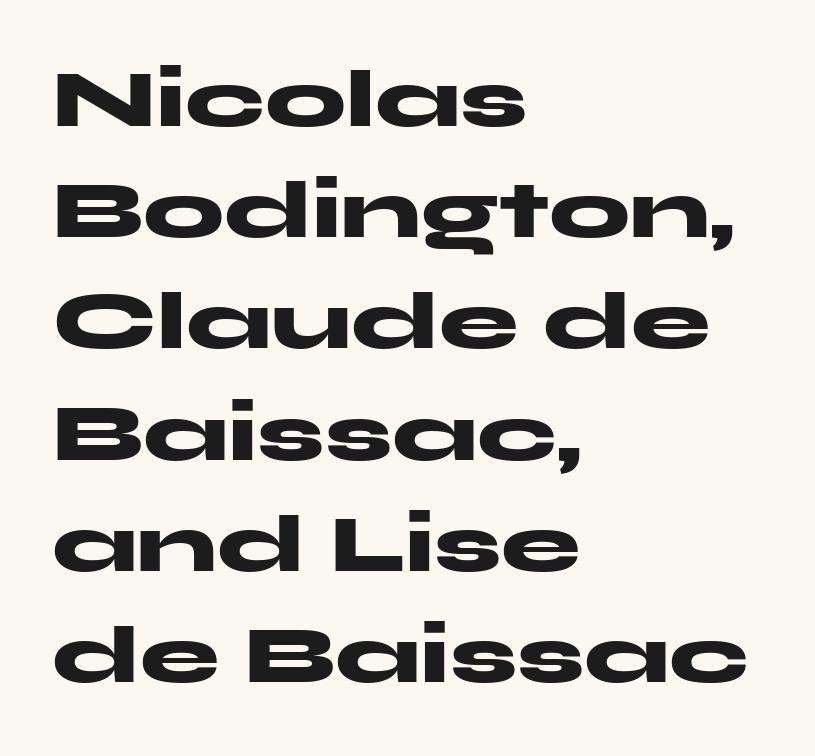
Q: Is the text bold? A: Yes.
Q: Is the text italic (slanted)? A: No, it is upright.
Q: Is the typeface a serif or a sans-serif typeface? A: Sans-serif.
Q: Is the text underlined? A: No.
Q: How is the paragraph aligned? A: Left-aligned.
Q: Is the spacing between letters normal or unusually wide? A: Normal.
Q: Is the spacing between lines tight, normal or loose? A: Normal.
Q: Width (condensed, normal, or wide)? A: Wide.
Q: Stroke contrast? A: Medium.
Q: x-height? A: Medium.
Q: Monospaced? A: No.
